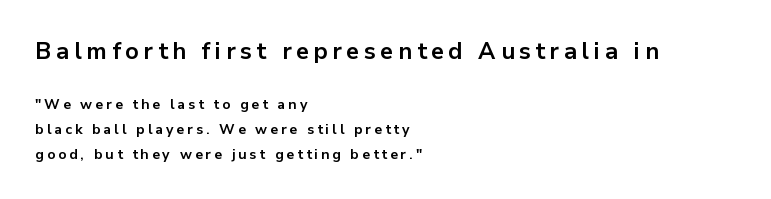
{"italic": "no", "bold": "yes", "underline": "no", "align": "left", "line_spacing_ratio": 1.77, "letter_spacing": "wide", "letter_spacing_em": 0.21, "larger_block": "first", "size_ratio": 1.64, "glyph_px": 23}
